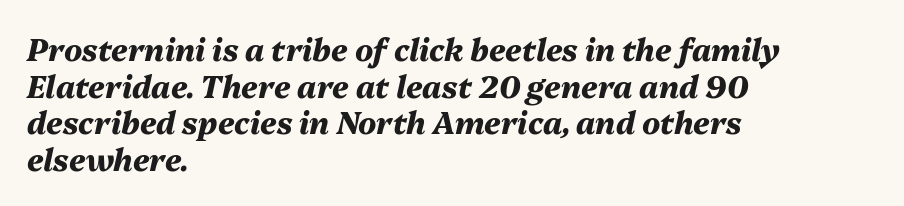
Q: Is the text bold? A: Yes.
Q: Is the text italic (slanted)? A: Yes, it leans right by about 13 degrees.
Q: Is the text underlined? A: No.
Q: How is the paragraph aligned? A: Left-aligned.
Q: Is the spacing between letters normal or unusually wide? A: Normal.
Q: Width (condensed, normal, or wide)? A: Normal.
Q: Stroke contrast? A: Medium.
Q: x-height? A: Medium.
Q: Monospaced? A: No.
